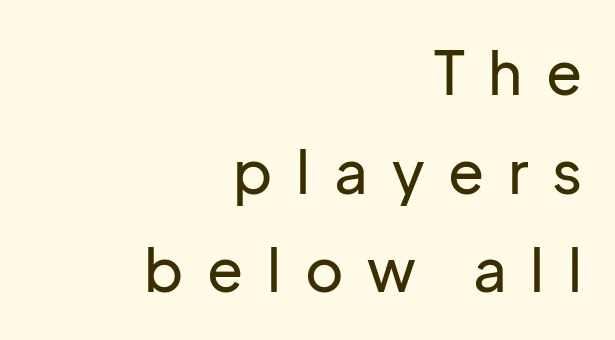
The image shows 59 px sans-serif type, upright; set right-aligned, normal line spacing (1.67x), unusually wide letter spacing (+0.4 em), not underlined; low stroke contrast and a medium x-height.
